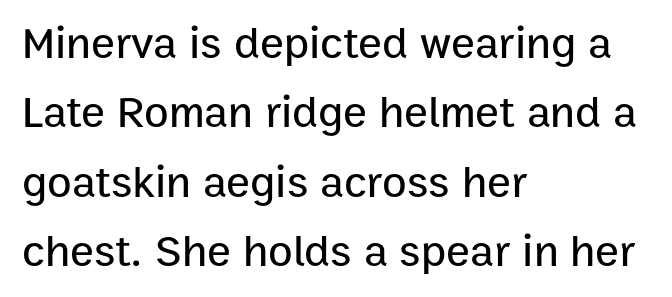
{"serif": "no", "italic": "no", "width": "normal", "stroke_contrast": "low", "x_height": "medium", "monospaced": "no", "underline": "no", "align": "left", "line_spacing": "normal", "line_spacing_ratio": 1.54, "letter_spacing": "normal", "letter_spacing_em": 0.0, "glyph_px": 45}
